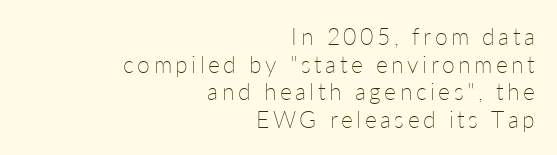
Q: Is the text bold? A: No.
Q: Is the text italic (slanted)? A: No, it is upright.
Q: Is the text underlined? A: No.
Q: How is the paragraph aligned? A: Right-aligned.
